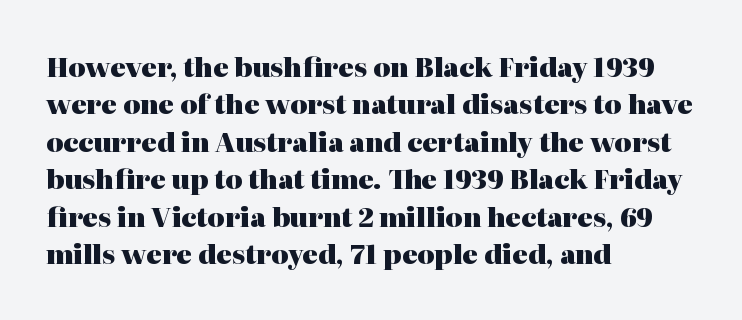
{"italic": "no", "bold": "yes", "underline": "no", "align": "left", "line_spacing": "normal", "line_spacing_ratio": 1.44, "letter_spacing": "normal", "letter_spacing_em": 0.0, "glyph_px": 26}
